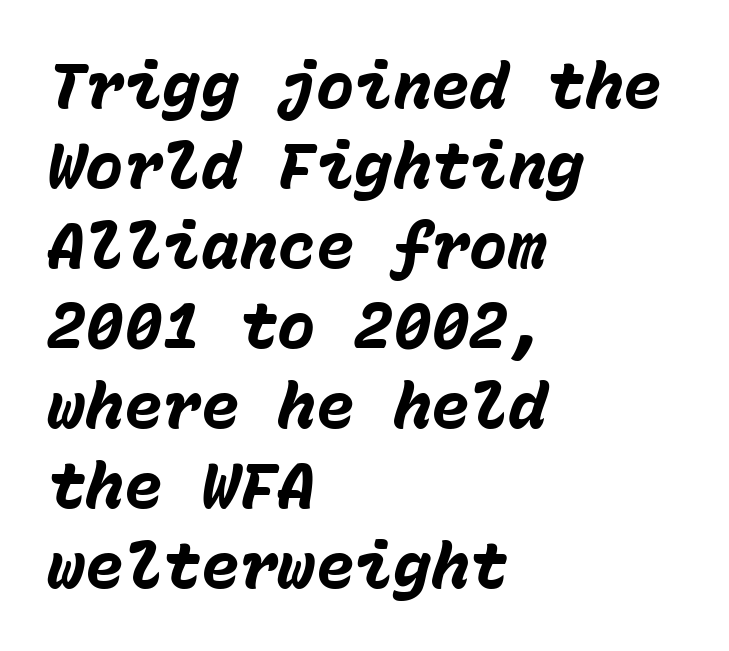
The letterforms sit shoulder to shoulder at normal distance. This sample uses an oblique cut, with every glyph tilted off the vertical. Check under the words: just untouched page. The passage shown is typed in a monospace face where columns stay perfectly aligned. Typesetter's note: full bold, strokes at maximum text heaviness. Is there much room between lines? A standard amount, neither cramped nor airy.
